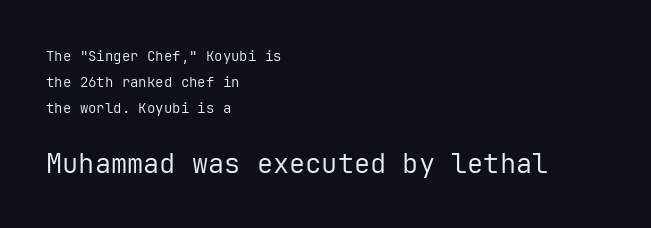
Q: Is the text bold? A: No.
Q: Is the text italic (slanted)? A: No, it is upright.
Q: Is the text underlined? A: No.
Q: How is the paragraph aligned? A: Left-aligned.
Q: Is the spacing between letters normal or unusually wide? A: Normal.
Q: Which block of text is set in a larger size, the first (top) or the second (bottom)? A: The second (bottom) one.
